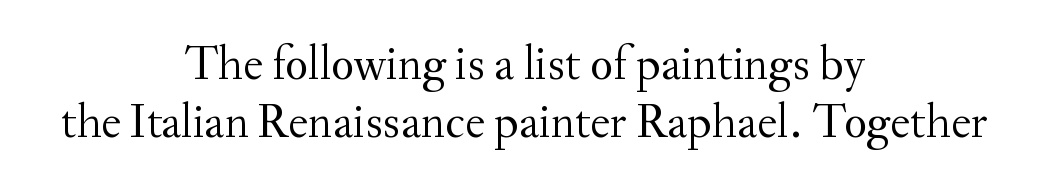
Just letters on the line, the space beneath them empty. Does extra space separate the letters? No, they use regular spacing. Tall strokes in this sample are plumb rather than angled. The text block is weighted toward neither margin, spreading evenly from the middle. The letterforms sit at book weight or below. Is this a fixed-width face? No — the glyphs have proportional, varying widths.
